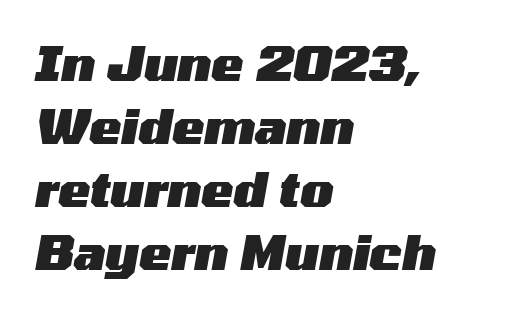
Note the varied advance widths — an 'i' is clearly narrower than an 'm'. The letters sit at their default tracking, neither squeezed nor spread. Teacher's note: observe the even left margin — that is flush-left alignment. The characters look thick and weighty, a clear bold. Emphasis-style slanted type is in use.
